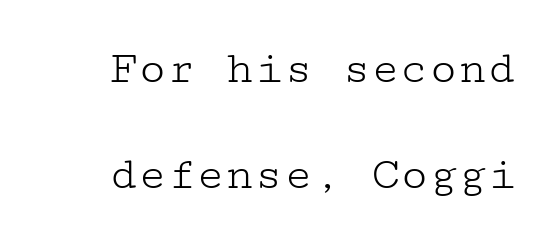
Q: Is the text bold? A: No.
Q: Is the text italic (slanted)? A: No, it is upright.
Q: Is the typeface a serif or a sans-serif typeface? A: Serif.
Q: Is the text underlined? A: No.
Q: Is the spacing between letters normal or unusually wide? A: Normal.
Q: Is the spacing between lines tight, normal or loose? A: Loose.
Q: Width (condensed, normal, or wide)? A: Wide.
Q: Stroke contrast? A: Low.
Q: x-height? A: Medium.
